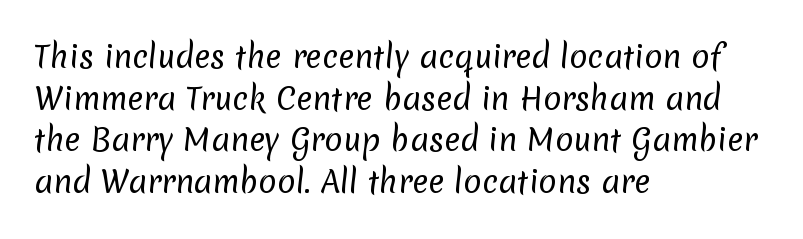
The rows are spaced the way most documents space them. Beneath every word, the page is bare. Stroke mass is kept to a normal reading level or below. These lines are rendered in a variable-pitch font.
